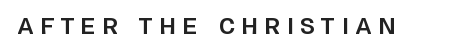
Q: Is the text bold? A: Yes.
Q: Is the text italic (slanted)? A: No, it is upright.
Q: Is the text underlined? A: No.
Q: Is the spacing between letters normal or unusually wide? A: Unusually wide.
